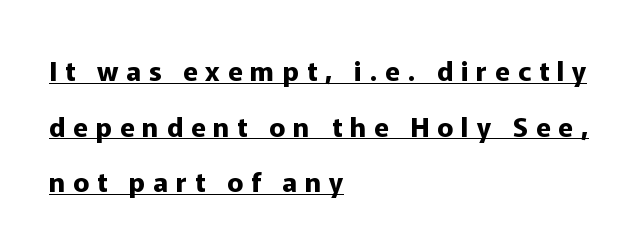
{"italic": "no", "bold": "yes", "underline": "yes", "align": "left", "line_spacing": "loose", "line_spacing_ratio": 2.06, "letter_spacing": "wide", "letter_spacing_em": 0.29, "glyph_px": 27}
